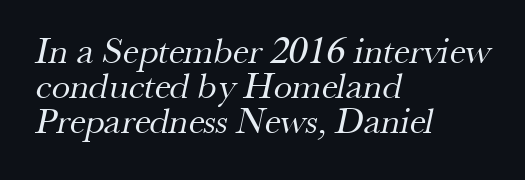
Q: Is the text bold? A: No.
Q: Is the typeface a serif or a sans-serif typeface? A: Serif.
Q: Is the text underlined? A: No.
Q: How is the paragraph aligned? A: Left-aligned.
Q: Is the spacing between letters normal or unusually wide? A: Normal.
Q: Is the spacing between lines tight, normal or loose? A: Tight.
Q: Width (condensed, normal, or wide)? A: Normal.
Q: Stroke contrast? A: Medium.
Q: x-height? A: Small.
Q: Monospaced? A: No.
